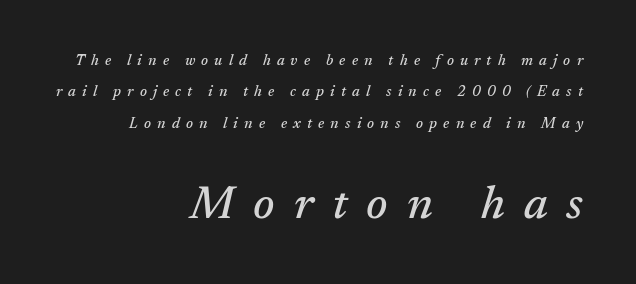
Q: Is the text italic (slanted)? A: Yes, it leans right by about 17 degrees.
Q: Is the typeface a serif or a sans-serif typeface? A: Serif.
Q: Is the text underlined? A: No.
Q: How is the paragraph aligned? A: Right-aligned.
Q: Is the spacing between letters normal or unusually wide? A: Unusually wide.
Q: Is the spacing between lines tight, normal or loose? A: Loose.
Q: Which block of text is set in a larger size, the first (top) or the second (bottom)? A: The second (bottom) one.
Q: Width (condensed, normal, or wide)? A: Normal.
Q: Stroke contrast? A: Medium.
Q: x-height? A: Medium.
Q: Monospaced? A: No.
